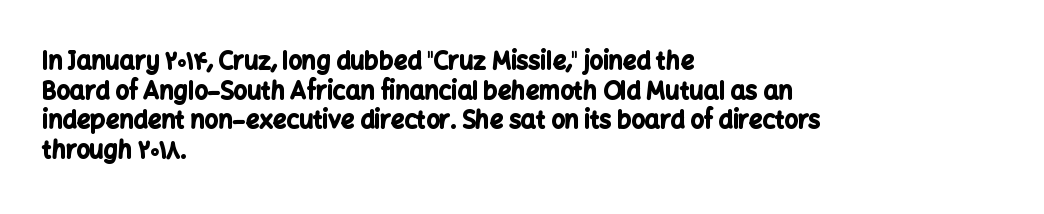
The image shows 24 px bold type, upright; set left-aligned, line spacing 1.23x, normal letter spacing, not underlined.
